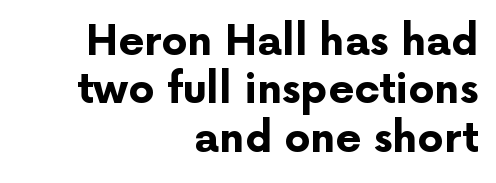
Q: Is the text bold? A: Yes.
Q: Is the text italic (slanted)? A: No, it is upright.
Q: Is the typeface a serif or a sans-serif typeface? A: Sans-serif.
Q: Is the text underlined? A: No.
Q: How is the paragraph aligned? A: Right-aligned.
Q: Is the spacing between letters normal or unusually wide? A: Normal.
Q: Width (condensed, normal, or wide)? A: Normal.
Q: Stroke contrast? A: Low.
Q: x-height? A: Medium.
Q: Monospaced? A: No.
